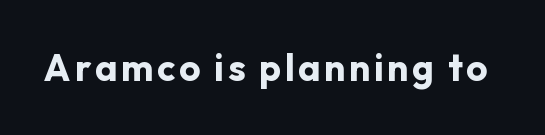
{"serif": "no", "italic": "no", "bold": "yes", "weight": "bold", "width": "normal", "stroke_contrast": "low", "x_height": "medium", "monospaced": "no", "underline": "no", "glyph_px": 37}
